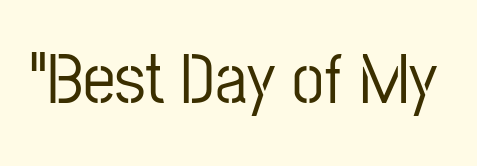
In terms of posture, this sample is upright. The text was rendered using a sans face with plain stroke endings. In terms of letterspacing, this is plain default setting. These lines are rendered in a variable-pitch font. Decoration check: the copy has no underline.
